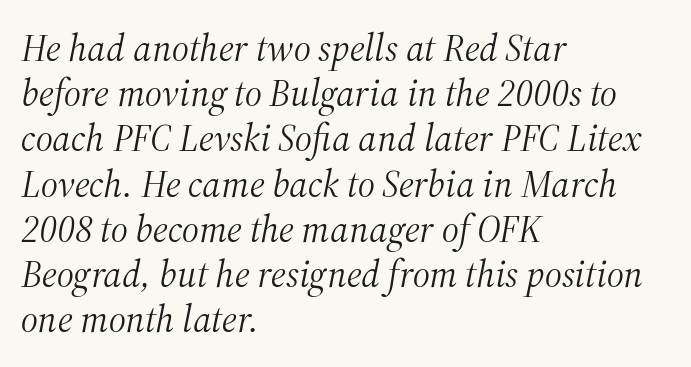
{"serif": "yes", "italic": "yes", "lean": "right", "slant_degrees": 12, "bold": "no", "weight": "light", "width": "normal", "stroke_contrast": "medium", "x_height": "medium", "monospaced": "no", "underline": "no", "align": "left", "line_spacing_ratio": 1.19, "letter_spacing": "normal", "letter_spacing_em": 0.0, "glyph_px": 38}
